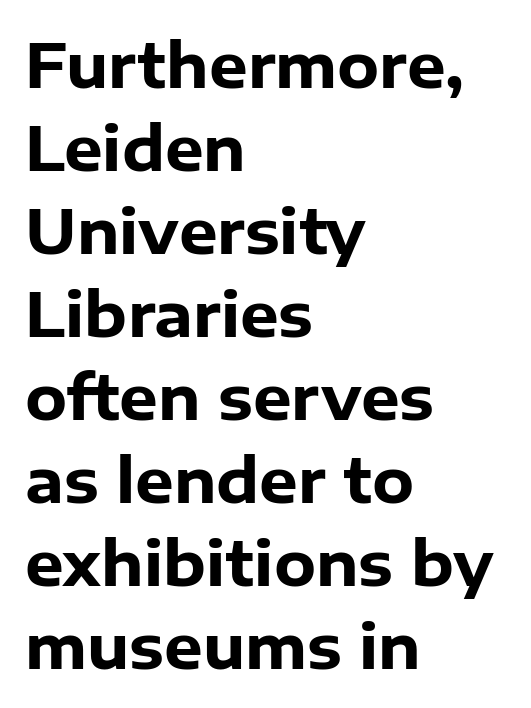
Q: Is the text bold? A: Yes.
Q: Is the text italic (slanted)? A: No, it is upright.
Q: Is the typeface a serif or a sans-serif typeface? A: Sans-serif.
Q: Is the text underlined? A: No.
Q: How is the paragraph aligned? A: Left-aligned.
Q: Is the spacing between letters normal or unusually wide? A: Normal.
Q: Is the spacing between lines tight, normal or loose? A: Normal.
Q: Width (condensed, normal, or wide)? A: Normal.
Q: Stroke contrast? A: Low.
Q: x-height? A: Medium.
Q: Monospaced? A: No.
